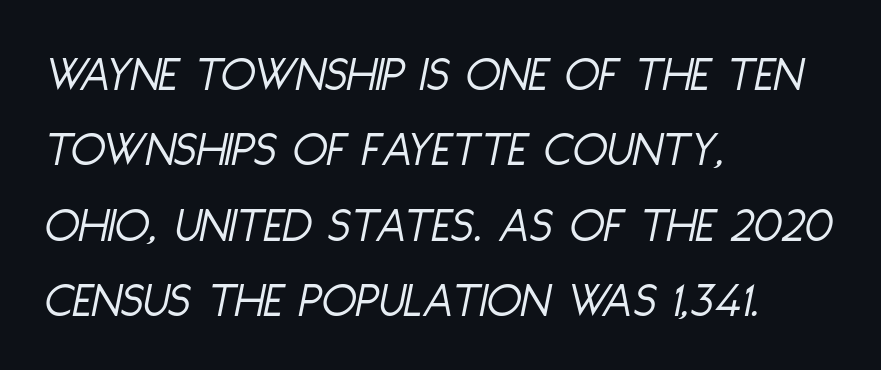
A clean baseline with only descenders dipping below it. These lines were composed using italics. No chunkiness to these letters — they're not bold. Tracking here is standard; glyphs follow each other at the usual distance. Is this a fixed-width face? No — the glyphs have proportional, varying widths.
